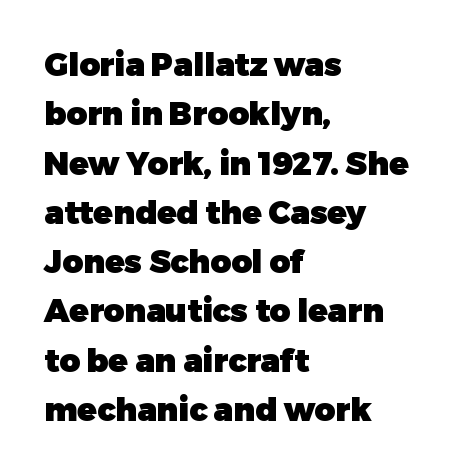
This is roman type, the default non-slanted kind. The letters sit at their default tracking, neither squeezed nor spread. Glance below the letters and you will spot only blank space. Does the type have serifs? No, each stem ends abruptly. What's the leading like? Ordinary, nothing unusual.
